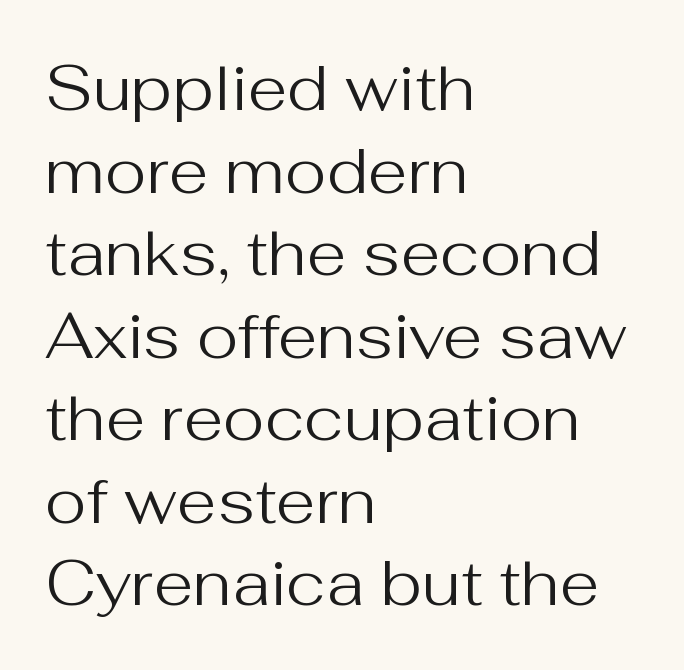
Q: Is the text bold? A: No.
Q: Is the text italic (slanted)? A: No, it is upright.
Q: Is the typeface a serif or a sans-serif typeface? A: Sans-serif.
Q: Is the text underlined? A: No.
Q: How is the paragraph aligned? A: Left-aligned.
Q: Is the spacing between letters normal or unusually wide? A: Normal.
Q: Is the spacing between lines tight, normal or loose? A: Normal.
Q: Width (condensed, normal, or wide)? A: Normal.
Q: Stroke contrast? A: Medium.
Q: x-height? A: Medium.
Q: Monospaced? A: No.
